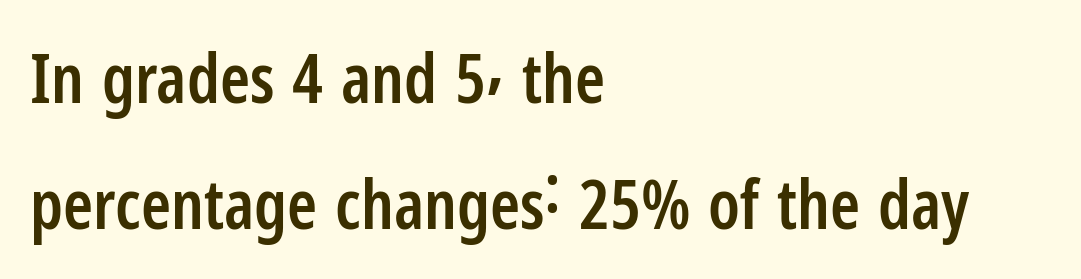
Character widths vary here, with narrow letters taking less room than wide ones. Observe the ordinary spacing: letters are neighbours, not strangers. The letters stand straight up with perfectly vertical stems. In terms of letterform style, serifs are entirely absent. Its strokes are somewhat broadened, the hallmark of semibold type. One-word summary of the alignment: left.
